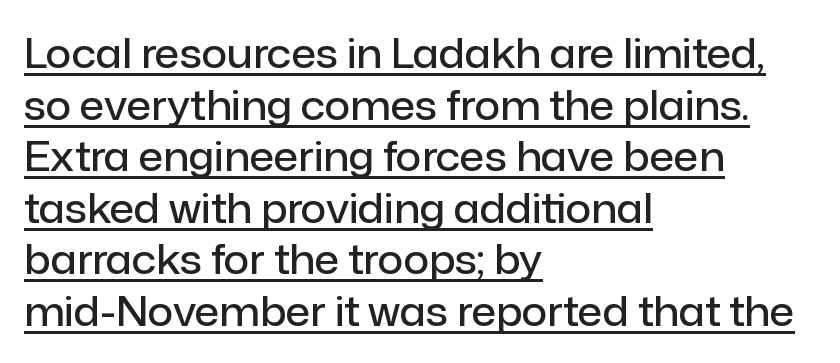
The image shows 40 px semibold sans-serif type, upright; set left-aligned, normal line spacing (1.29x), normal letter spacing, underlined; low stroke contrast and a medium x-height.
